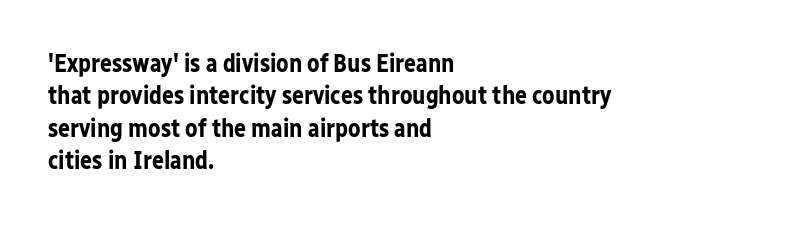
{"italic": "no", "bold": "yes", "underline": "no", "align": "left", "line_spacing": "normal", "line_spacing_ratio": 1.3, "letter_spacing": "normal", "letter_spacing_em": 0.0, "glyph_px": 25}
